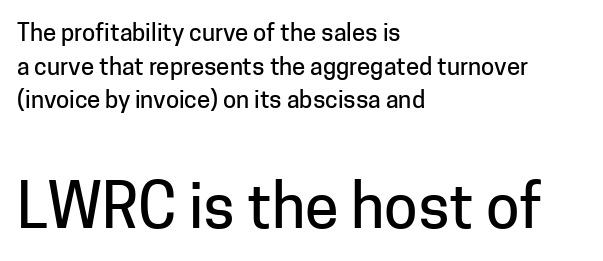
{"serif": "no", "italic": "no", "width": "normal", "stroke_contrast": "low", "x_height": "medium", "monospaced": "no", "underline": "no", "align": "left", "line_spacing": "normal", "line_spacing_ratio": 1.4, "letter_spacing": "normal", "letter_spacing_em": 0.0, "larger_block": "second", "size_ratio": 2.54, "glyph_px": 61}
